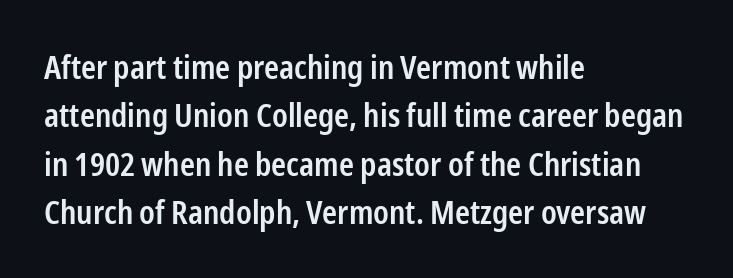
{"serif": "no", "italic": "no", "bold": "semi", "weight": "semibold", "width": "condensed", "stroke_contrast": "low", "x_height": "medium", "monospaced": "no", "underline": "no", "align": "left", "line_spacing": "normal", "line_spacing_ratio": 1.51, "letter_spacing": "normal", "letter_spacing_em": 0.0, "glyph_px": 32}
